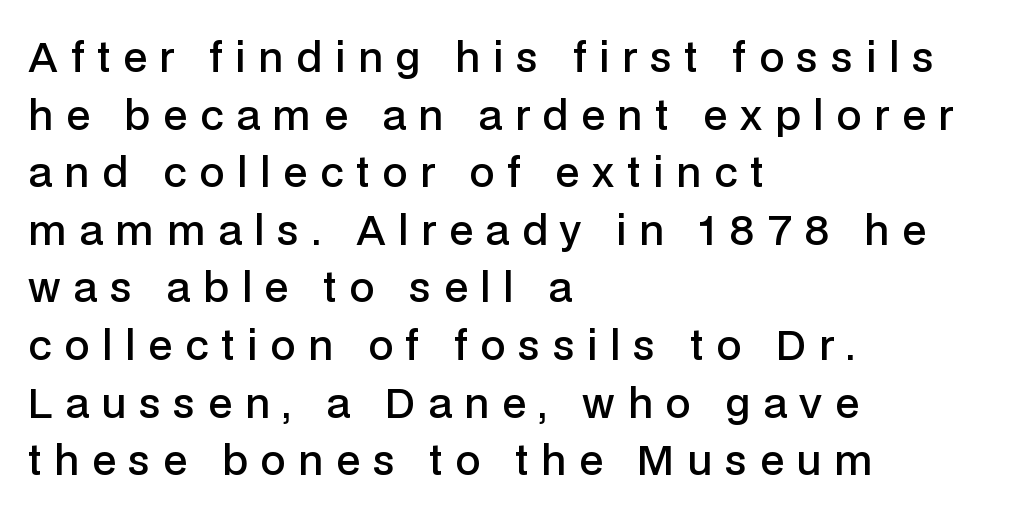
The image shows 40 px semibold sans-serif type, upright; set left-aligned, normal line spacing (1.44x), unusually wide letter spacing (+0.32 em), not underlined; low stroke contrast and a medium x-height.
